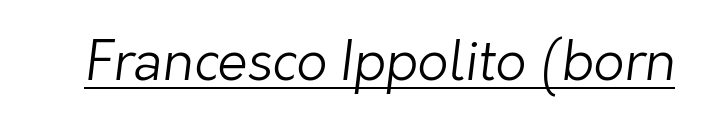
Students, note that the glyphs here touch the page at normal intervals. This reads as an unemphasized weight, regular at the heaviest. The face used here appears with an underline applied. Here the designer chose a conventional face with non-uniform glyph widths.
